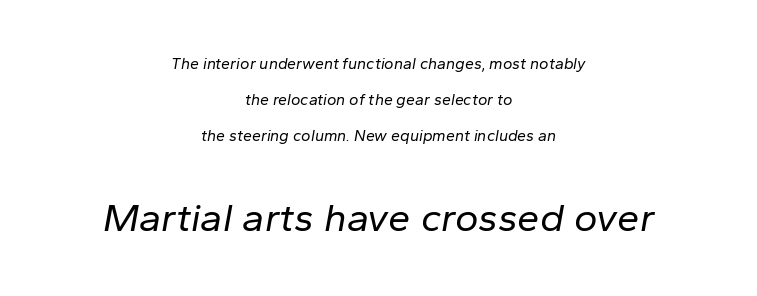
The image shows 40 px regular-weight type, italic (leaning right); set centered, loose line spacing (2.24x), normal letter spacing, not underlined; the second (bottom) block is 2.5x larger; low stroke contrast and a medium x-height.
